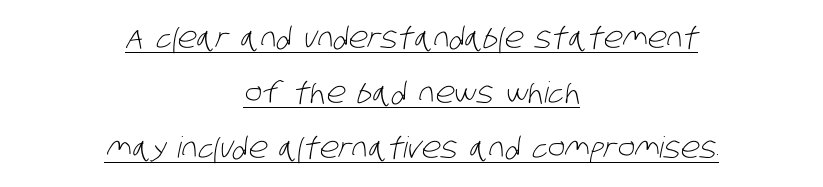
Q: Is the text bold? A: No.
Q: Is the typeface a serif or a sans-serif typeface? A: Sans-serif.
Q: Is the text underlined? A: Yes.
Q: How is the paragraph aligned? A: Centered.
Q: Is the spacing between letters normal or unusually wide? A: Normal.
Q: Is the spacing between lines tight, normal or loose? A: Loose.
Q: Width (condensed, normal, or wide)? A: Condensed.
Q: Stroke contrast? A: Low.
Q: x-height? A: Large.
Q: Monospaced? A: No.
